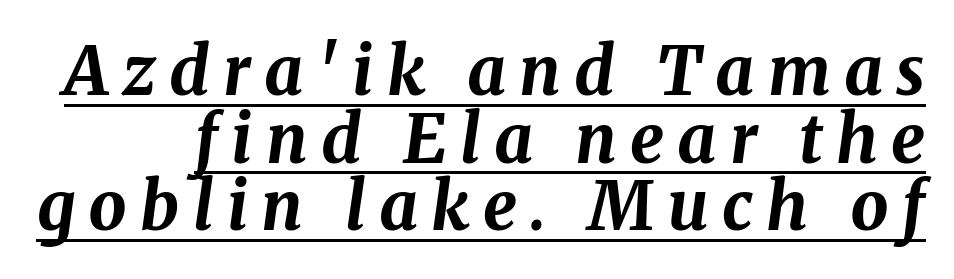
The image shows 67 px bold type, italic (leaning right); set tight line spacing (1.01x), unusually wide letter spacing (+0.2 em), underlined; medium stroke contrast and a medium x-height.
